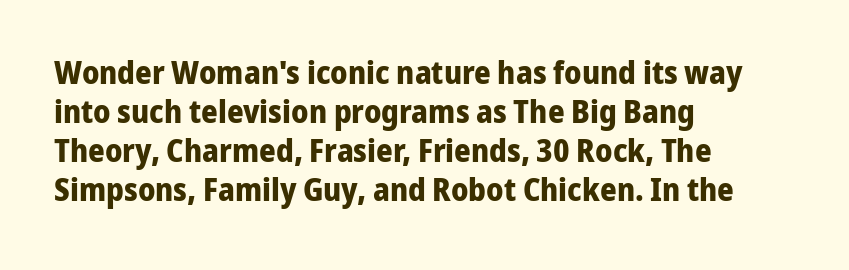
{"serif": "no", "italic": "no", "bold": "yes", "weight": "bold", "width": "normal", "stroke_contrast": "low", "x_height": "medium", "monospaced": "no", "underline": "no", "align": "left", "line_spacing_ratio": 1.22, "letter_spacing": "normal", "letter_spacing_em": 0.0, "glyph_px": 32}
